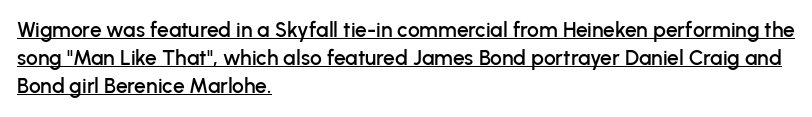
Q: Is the text italic (slanted)? A: No, it is upright.
Q: Is the text underlined? A: Yes.
Q: How is the paragraph aligned? A: Left-aligned.
Q: Is the spacing between letters normal or unusually wide? A: Normal.
Q: Is the spacing between lines tight, normal or loose? A: Normal.
